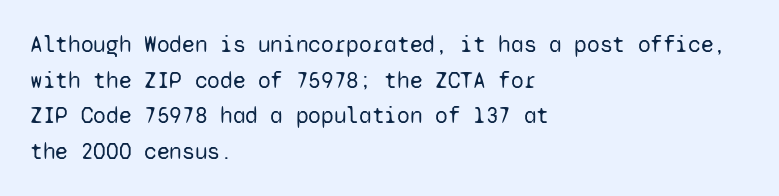
{"italic": "no", "bold": "no", "underline": "no", "align": "left", "line_spacing": "normal", "line_spacing_ratio": 1.55, "letter_spacing": "normal", "letter_spacing_em": 0.0, "glyph_px": 23}
